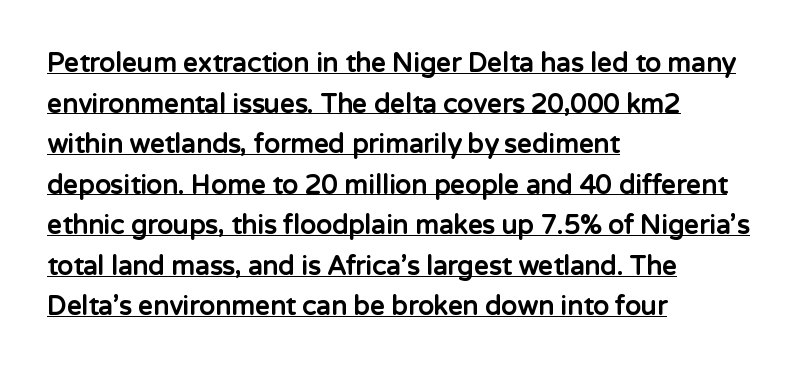
The font is running at its bold setting. The glyphs are accompanied by a horizontal stroke just below them. Quick note: interline space is typical. Italic? Not at all — the glyphs are vertical. Look at the tracking — it's just the regular setting, nothing added. Line starts are locked; line ends wander.
